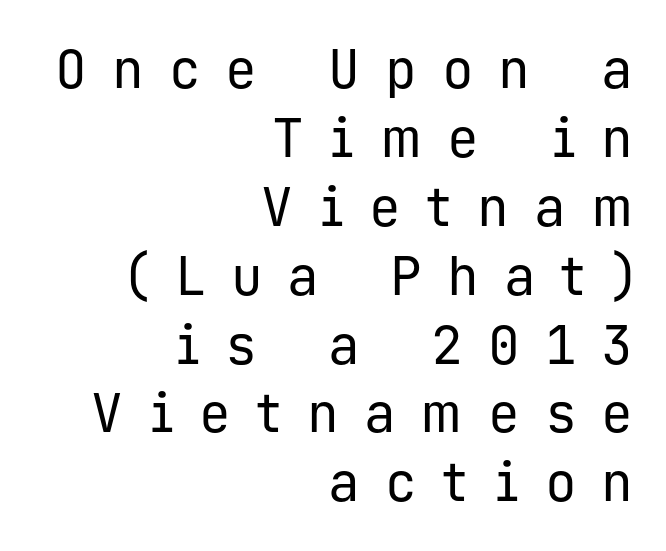
Q: Is the text bold? A: No.
Q: Is the text italic (slanted)? A: No, it is upright.
Q: Is the typeface a serif or a sans-serif typeface? A: Sans-serif.
Q: Is the text underlined? A: No.
Q: How is the paragraph aligned? A: Right-aligned.
Q: Is the spacing between letters normal or unusually wide? A: Unusually wide.
Q: Is the spacing between lines tight, normal or loose? A: Normal.
Q: Width (condensed, normal, or wide)? A: Normal.
Q: Stroke contrast? A: Low.
Q: x-height? A: Medium.
Q: Monospaced? A: Yes.
